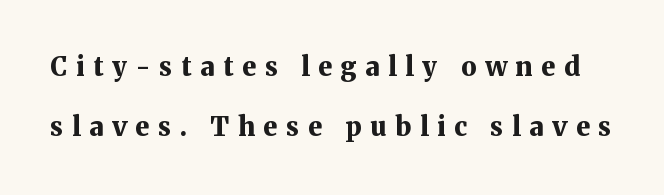
Q: Is the text bold? A: Yes.
Q: Is the text italic (slanted)? A: No, it is upright.
Q: Is the text underlined? A: No.
Q: Is the spacing between letters normal or unusually wide? A: Unusually wide.
Q: Is the spacing between lines tight, normal or loose? A: Loose.
